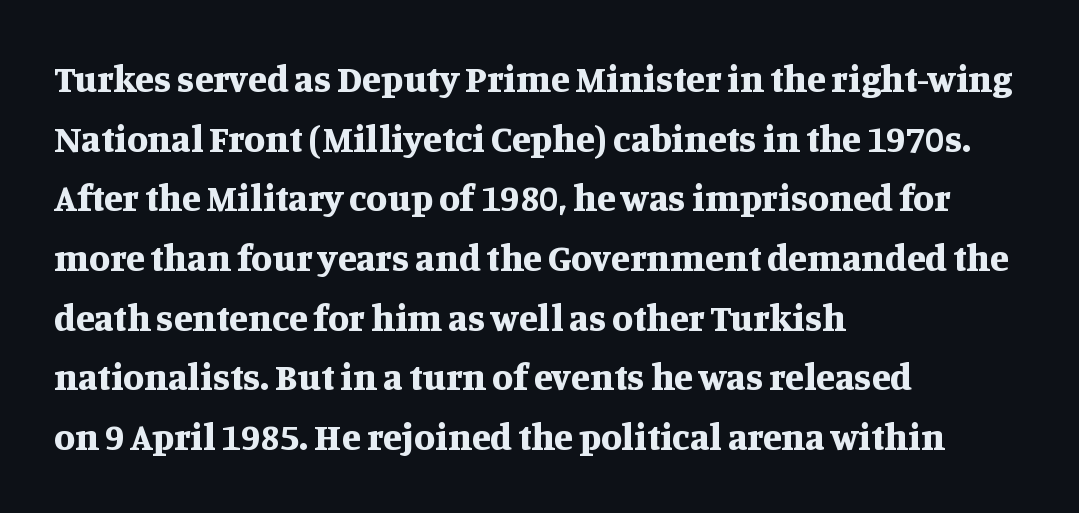
The image shows 38 px bold serif type, upright; set left-aligned, normal line spacing (1.57x), normal letter spacing, not underlined; medium stroke contrast and a large x-height.
